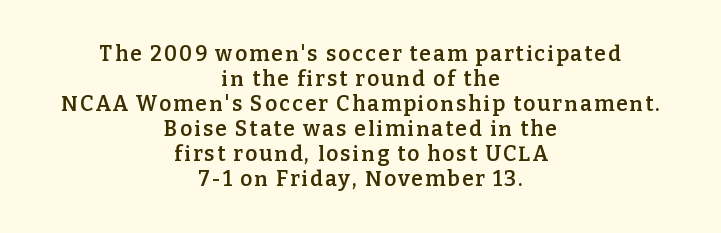
Every stem runs plumb, perpendicular to the baseline. This is the in-between weight designers call semibold or demi. Every row of glyphs is offset so its center matches the block's center. Bare-footed words on every line.
